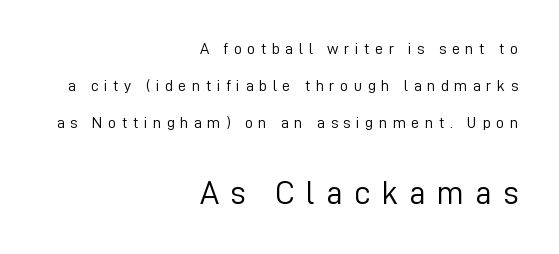
Q: Is the text bold? A: No.
Q: Is the text italic (slanted)? A: No, it is upright.
Q: Is the typeface a serif or a sans-serif typeface? A: Sans-serif.
Q: Is the text underlined? A: No.
Q: How is the paragraph aligned? A: Right-aligned.
Q: Is the spacing between letters normal or unusually wide? A: Unusually wide.
Q: Is the spacing between lines tight, normal or loose? A: Loose.
Q: Which block of text is set in a larger size, the first (top) or the second (bottom)? A: The second (bottom) one.
Q: Width (condensed, normal, or wide)? A: Normal.
Q: Stroke contrast? A: Low.
Q: x-height? A: Medium.
Q: Monospaced? A: No.
